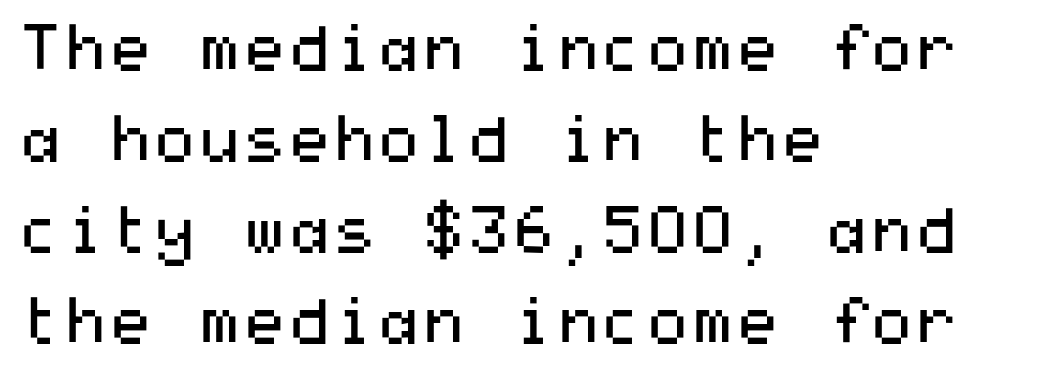
The space between consecutive lines is moderate. Glyph-to-glyph distance matches everyday printed text. The lettering stays uniformly vertical, giving the passage a roman look. The cut favours lightness, reaching ordinary text weight at its darkest. Check the space under the baseline: it is left empty.
